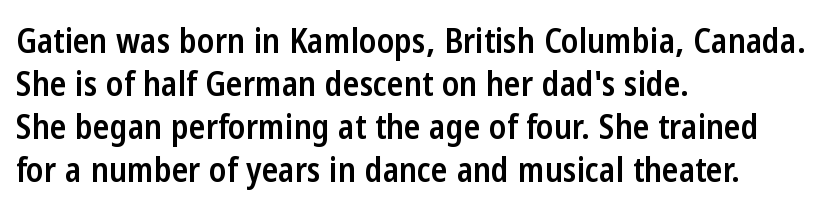
Q: Is the text bold? A: Semi-bold.
Q: Is the text italic (slanted)? A: No, it is upright.
Q: Is the typeface a serif or a sans-serif typeface? A: Sans-serif.
Q: Is the text underlined? A: No.
Q: How is the paragraph aligned? A: Left-aligned.
Q: Is the spacing between letters normal or unusually wide? A: Normal.
Q: Is the spacing between lines tight, normal or loose? A: Normal.
Q: Width (condensed, normal, or wide)? A: Condensed.
Q: Stroke contrast? A: Low.
Q: x-height? A: Medium.
Q: Monospaced? A: No.
